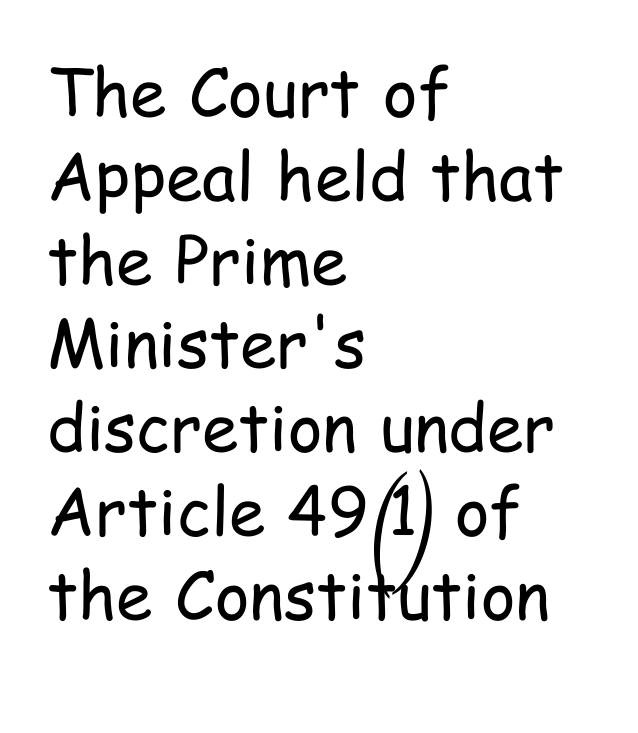
{"serif": "no", "italic": "no", "bold": "no", "weight": "regular", "width": "condensed", "stroke_contrast": "low", "x_height": "medium", "monospaced": "no", "underline": "no", "align": "left", "line_spacing": "normal", "line_spacing_ratio": 1.27, "letter_spacing": "normal", "letter_spacing_em": 0.0, "glyph_px": 66}
